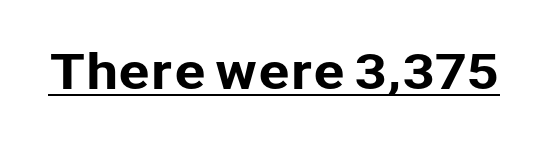
Notice how the stems are strictly vertical — no italics here. Examine the stroke ends and you'll find no serifs. You can see a thin bar hugging the bottom of the glyphs. The tracking reads as untouched default to a designer's eye. Note the varied advance widths — an 'i' is clearly narrower than an 'm'.
